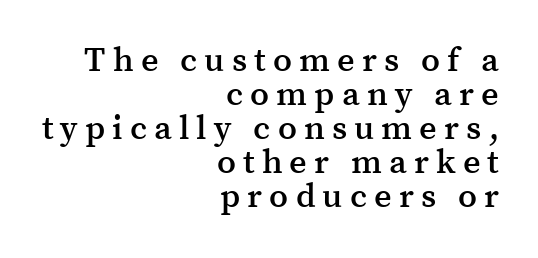
The image shows 34 px semibold serif type, upright; set right-aligned, tight line spacing (1.0x), unusually wide letter spacing (+0.21 em), not underlined; medium stroke contrast and a medium x-height.
